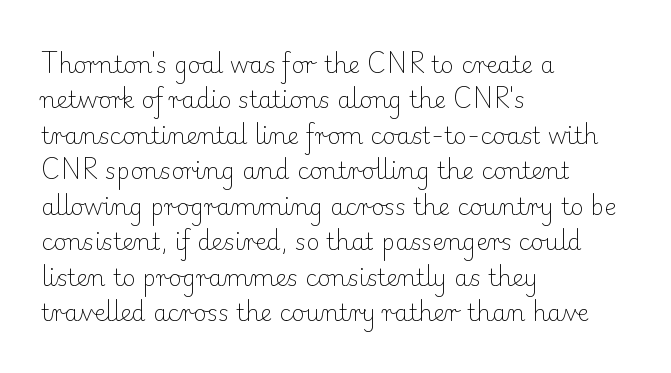
The face looks like a standard text weight, possibly lighter. Vertical strokes here are truly vertical. These lines keep a tight, regular rhythm from letter to letter. Leading matches the norm, producing a regular column. Left-aligned paragraph, ragged on the right. The space directly below the letters is spotless.
